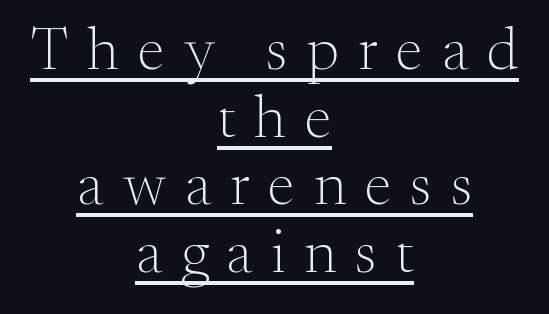
{"serif": "yes", "italic": "no", "bold": "no", "weight": "light", "width": "normal", "stroke_contrast": "medium", "x_height": "small", "monospaced": "no", "underline": "yes", "align": "center", "line_spacing": "tight", "line_spacing_ratio": 1.11, "letter_spacing": "wide", "letter_spacing_em": 0.31, "glyph_px": 61}
